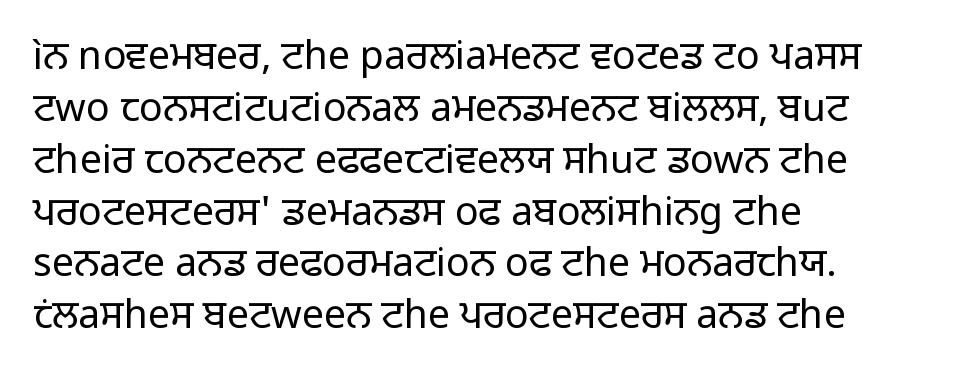
Q: Is the text bold? A: No.
Q: Is the text italic (slanted)? A: No, it is upright.
Q: Is the typeface a serif or a sans-serif typeface? A: Sans-serif.
Q: Is the text underlined? A: No.
Q: How is the paragraph aligned? A: Left-aligned.
Q: Is the spacing between letters normal or unusually wide? A: Normal.
Q: Is the spacing between lines tight, normal or loose? A: Normal.
Q: Width (condensed, normal, or wide)? A: Normal.
Q: Stroke contrast? A: Low.
Q: x-height? A: Medium.
Q: Monospaced? A: No.
